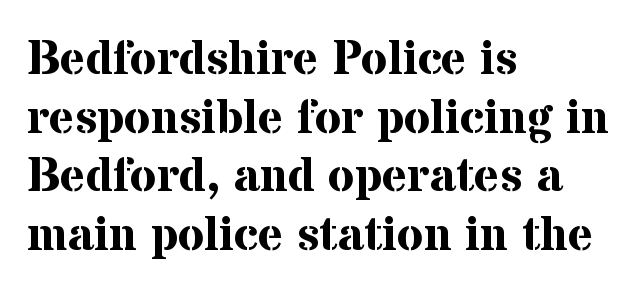
Q: Is the text bold? A: Yes.
Q: Is the text italic (slanted)? A: No, it is upright.
Q: Is the typeface a serif or a sans-serif typeface? A: Serif.
Q: Is the text underlined? A: No.
Q: How is the paragraph aligned? A: Left-aligned.
Q: Is the spacing between letters normal or unusually wide? A: Normal.
Q: Width (condensed, normal, or wide)? A: Normal.
Q: Stroke contrast? A: Medium.
Q: x-height? A: Medium.
Q: Monospaced? A: No.
